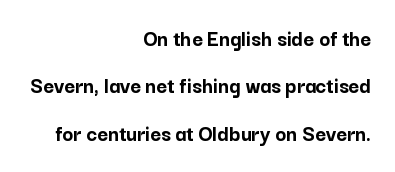
Q: Is the text bold? A: Yes.
Q: Is the text italic (slanted)? A: No, it is upright.
Q: Is the text underlined? A: No.
Q: How is the paragraph aligned? A: Right-aligned.
Q: Is the spacing between letters normal or unusually wide? A: Normal.
Q: Is the spacing between lines tight, normal or loose? A: Loose.
